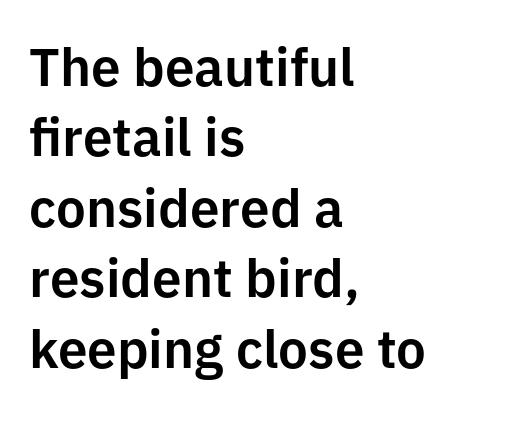
The image shows 53 px sans-serif type, upright; set left-aligned, normal line spacing (1.33x), normal letter spacing, not underlined; low stroke contrast and a medium x-height.
